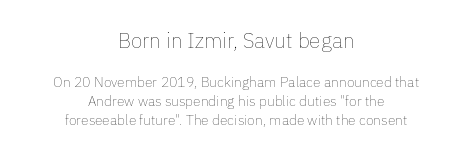
Q: Is the text bold? A: No.
Q: Is the text italic (slanted)? A: No, it is upright.
Q: Is the text underlined? A: No.
Q: How is the paragraph aligned? A: Centered.
Q: Is the spacing between letters normal or unusually wide? A: Normal.
Q: Is the spacing between lines tight, normal or loose? A: Normal.
Q: Which block of text is set in a larger size, the first (top) or the second (bottom)? A: The first (top) one.
